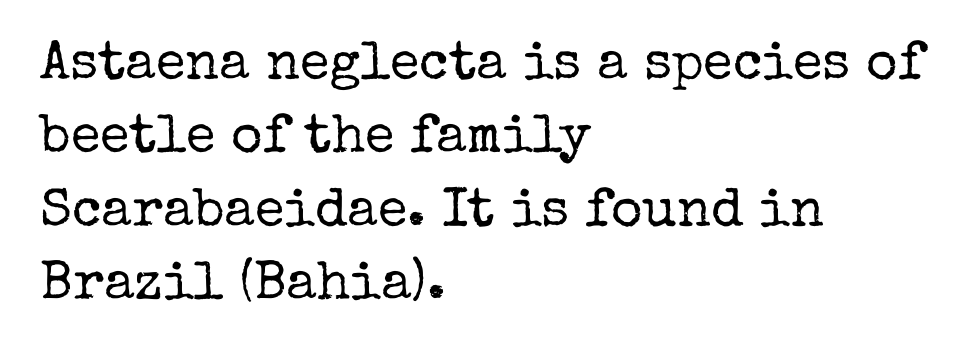
Leading: standard. This rendering uses left alignment, leaving the right contour irregular. These lines are rendered in a variable-pitch font. Weight: not bold — regular or lighter.
